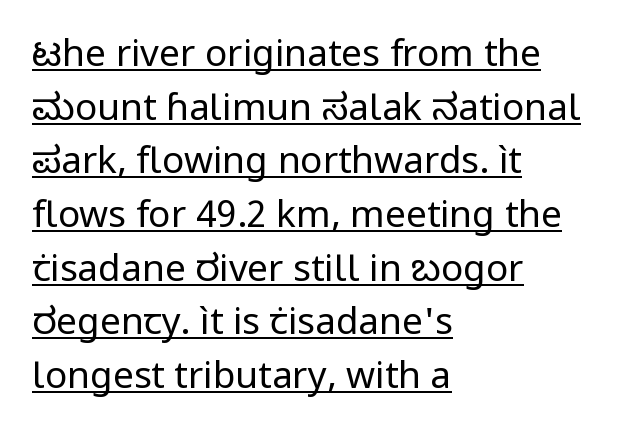
Q: Is the text bold? A: No.
Q: Is the text italic (slanted)? A: No, it is upright.
Q: Is the typeface a serif or a sans-serif typeface? A: Sans-serif.
Q: Is the text underlined? A: Yes.
Q: How is the paragraph aligned? A: Left-aligned.
Q: Is the spacing between letters normal or unusually wide? A: Normal.
Q: Is the spacing between lines tight, normal or loose? A: Normal.
Q: Width (condensed, normal, or wide)? A: Normal.
Q: Stroke contrast? A: Low.
Q: x-height? A: Medium.
Q: Monospaced? A: No.
